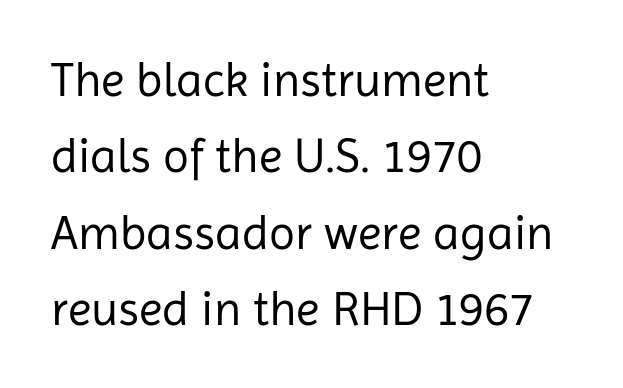
{"serif": "no", "italic": "no", "bold": "no", "weight": "regular", "width": "normal", "stroke_contrast": "low", "x_height": "medium", "monospaced": "no", "underline": "no", "align": "left", "line_spacing": "normal", "line_spacing_ratio": 1.59, "letter_spacing": "normal", "letter_spacing_em": 0.0, "glyph_px": 48}
